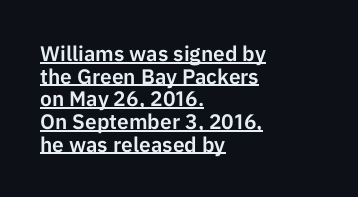
Q: Is the text italic (slanted)? A: No, it is upright.
Q: Is the text underlined? A: Yes.
Q: How is the paragraph aligned? A: Left-aligned.
Q: Is the spacing between letters normal or unusually wide? A: Normal.
Q: Is the spacing between lines tight, normal or loose? A: Tight.
